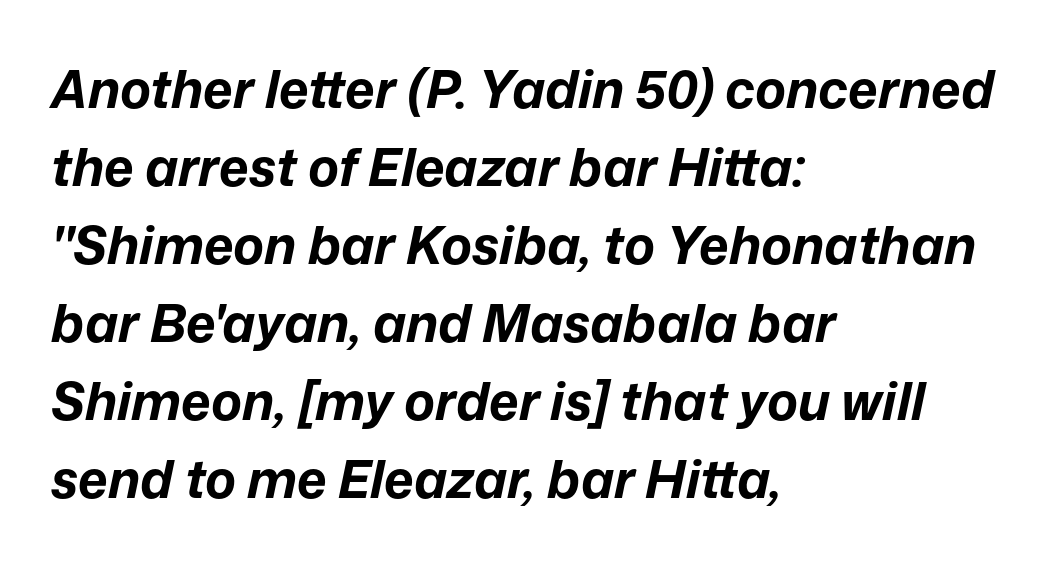
{"italic": "yes", "lean": "right", "slant_degrees": 12, "bold": "yes", "weight": "bold", "width": "normal", "stroke_contrast": "low", "x_height": "medium", "monospaced": "no", "underline": "no", "align": "left", "line_spacing": "normal", "line_spacing_ratio": 1.5, "letter_spacing": "normal", "letter_spacing_em": 0.0, "glyph_px": 52}
